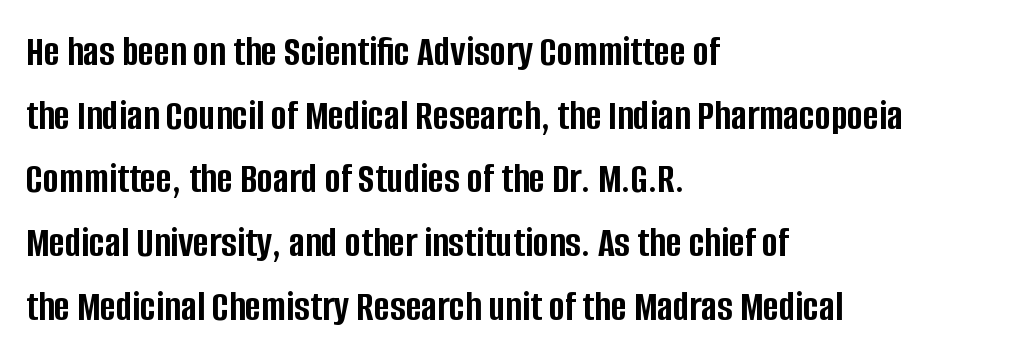
Heft: maximum for text — a bold. Each new line begins a customary step beneath the previous one. Tracking here is standard; glyphs follow each other at the usual distance. Has an underline been added? It has not. The passage shown is typed in a proportional face where columns would drift. Every stem runs plumb, perpendicular to the baseline.
